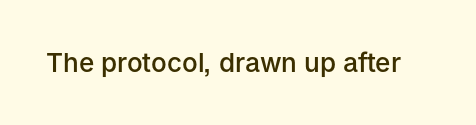
The image shows 26 px text type, upright; set normal letter spacing, not underlined.
